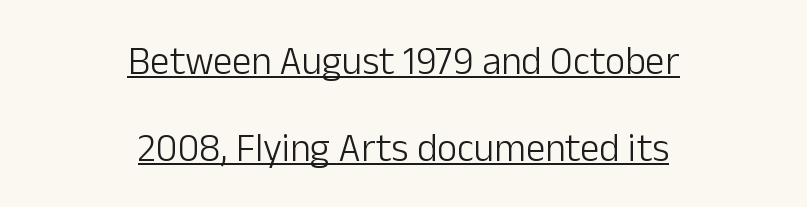
Q: Is the text bold? A: No.
Q: Is the text italic (slanted)? A: No, it is upright.
Q: Is the typeface a serif or a sans-serif typeface? A: Sans-serif.
Q: Is the text underlined? A: Yes.
Q: How is the paragraph aligned? A: Centered.
Q: Is the spacing between letters normal or unusually wide? A: Normal.
Q: Is the spacing between lines tight, normal or loose? A: Loose.
Q: Width (condensed, normal, or wide)? A: Normal.
Q: Stroke contrast? A: Low.
Q: x-height? A: Medium.
Q: Monospaced? A: No.
